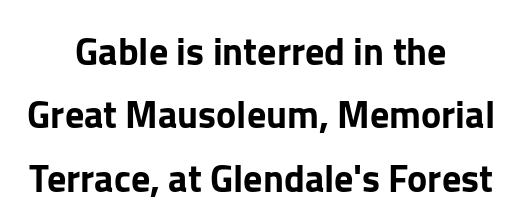
It's the straight-up-and-down kind of type. Notice how the passage keeps no hard edge, just a central spine. Inter-character spacing is left at the font's built-in metrics. The passage shown is typeset with a sans-serif family. The leading is moderate, giving the passage an even texture.
